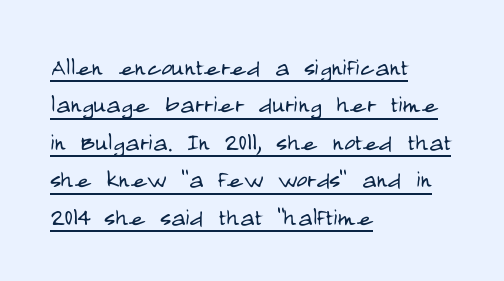
Q: Is the text bold? A: No.
Q: Is the text italic (slanted)? A: No, it is upright.
Q: Is the typeface a serif or a sans-serif typeface? A: Sans-serif.
Q: Is the text underlined? A: Yes.
Q: How is the paragraph aligned? A: Left-aligned.
Q: Is the spacing between letters normal or unusually wide? A: Normal.
Q: Is the spacing between lines tight, normal or loose? A: Normal.
Q: Width (condensed, normal, or wide)? A: Condensed.
Q: Stroke contrast? A: Low.
Q: x-height? A: Large.
Q: Monospaced? A: No.
